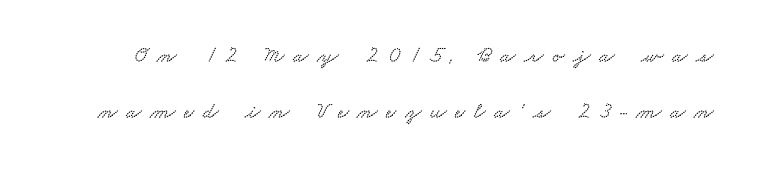
The image shows 23 px text type; set loose line spacing (2.43x), unusually wide letter spacing (+0.37 em), not underlined.
